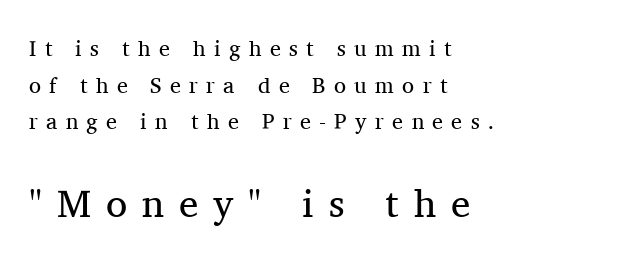
The image shows 39 px regular-weight serif type, upright; set left-aligned, normal line spacing (1.66x), unusually wide letter spacing (+0.38 em), not underlined; the second (bottom) block is 1.77x larger; medium stroke contrast and a medium x-height.
